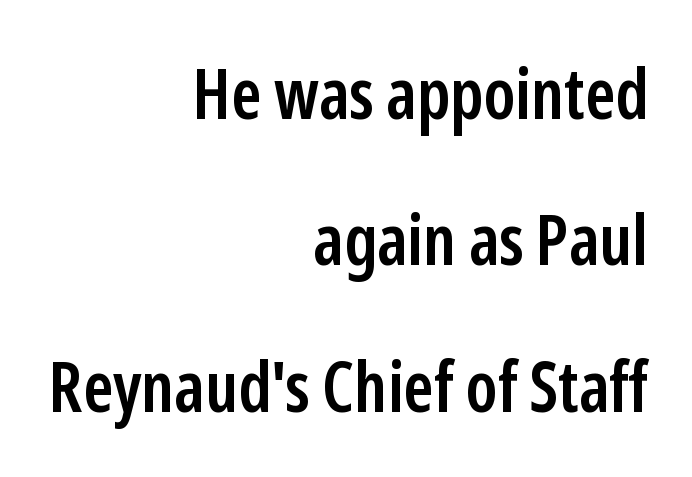
Q: Is the text bold? A: Semi-bold.
Q: Is the text italic (slanted)? A: No, it is upright.
Q: Is the typeface a serif or a sans-serif typeface? A: Sans-serif.
Q: Is the text underlined? A: No.
Q: How is the paragraph aligned? A: Right-aligned.
Q: Is the spacing between letters normal or unusually wide? A: Normal.
Q: Is the spacing between lines tight, normal or loose? A: Loose.
Q: Width (condensed, normal, or wide)? A: Condensed.
Q: Stroke contrast? A: Low.
Q: x-height? A: Medium.
Q: Monospaced? A: No.
